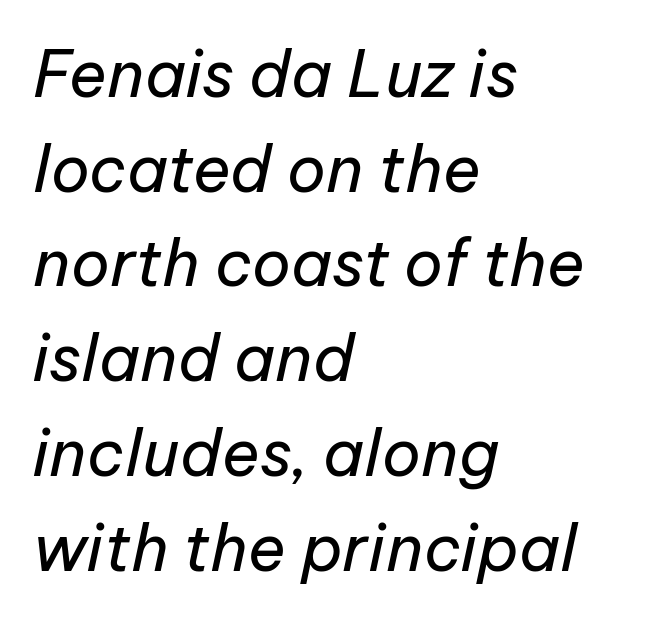
A student would call this left alignment; a typographer would say flush left, rag right. No chunkiness to these letters — they're not bold. Designer's note — italics engaged. Beneath every word, the page is bare.
